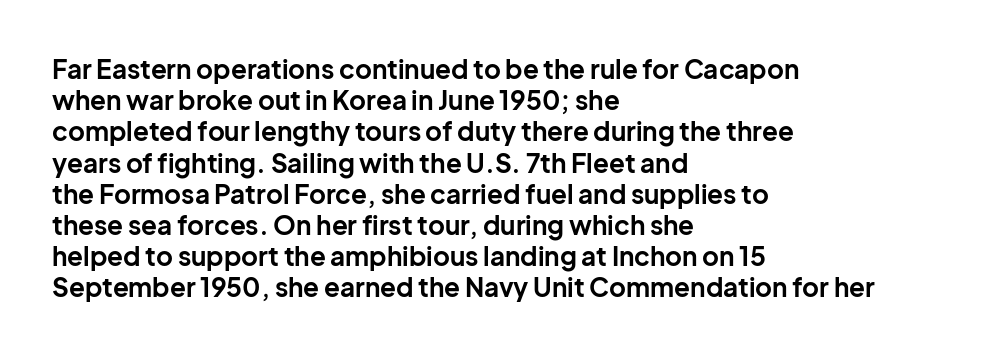
Q: Is the text bold? A: Yes.
Q: Is the text italic (slanted)? A: No, it is upright.
Q: Is the text underlined? A: No.
Q: How is the paragraph aligned? A: Left-aligned.
Q: Is the spacing between letters normal or unusually wide? A: Normal.
